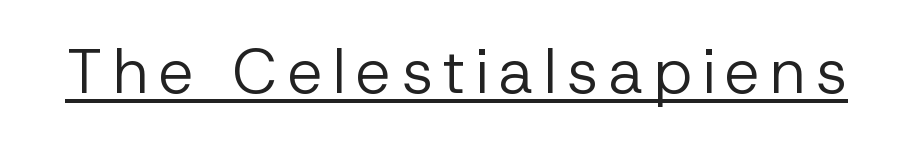
The image shows 63 px regular-weight sans-serif type, upright; set underlined; low stroke contrast and a medium x-height.
